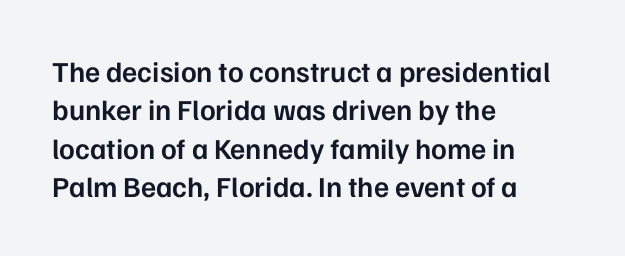
{"serif": "no", "italic": "no", "bold": "semi", "weight": "semibold", "width": "normal", "stroke_contrast": "low", "x_height": "medium", "monospaced": "no", "underline": "no", "align": "left", "line_spacing": "normal", "line_spacing_ratio": 1.32, "letter_spacing": "normal", "letter_spacing_em": 0.0, "glyph_px": 29}
